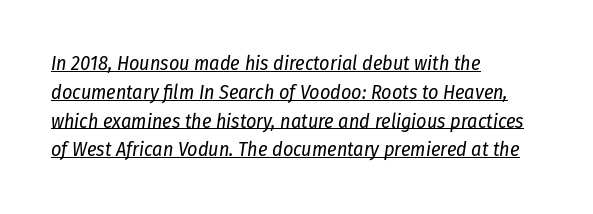
{"italic": "yes", "lean": "right", "slant_degrees": 8, "bold": "no", "underline": "yes", "align": "left", "line_spacing": "normal", "line_spacing_ratio": 1.44, "letter_spacing": "normal", "letter_spacing_em": 0.0, "glyph_px": 20}
